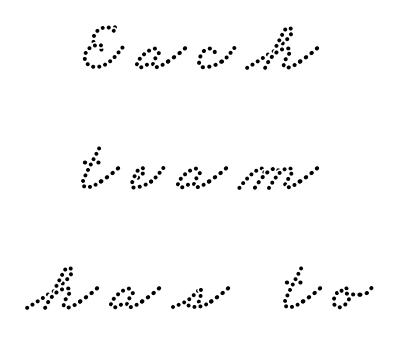
{"serif": "yes", "width": "wide", "stroke_contrast": "low", "x_height": "small", "monospaced": "no", "underline": "no", "align": "center", "line_spacing": "normal", "line_spacing_ratio": 1.67, "glyph_px": 72}
